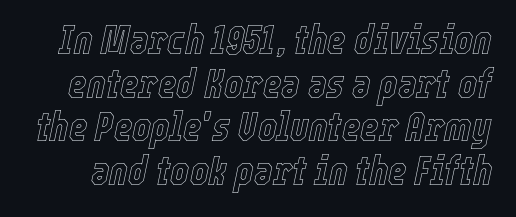
These lines keep a tight, regular rhythm from letter to letter. Notice how the stems are inclined rather than vertical — that's the hallmark of italics. A typesetter would call this proportional, since set widths differ per character. Interline gaps are noticeably narrow in this sample.
